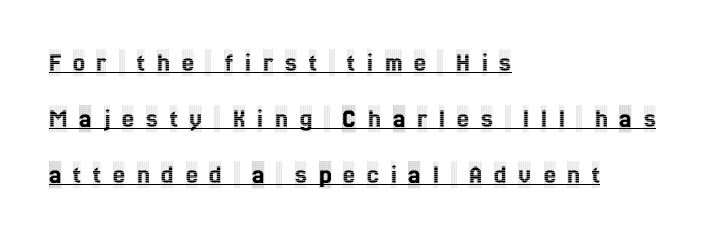
Notice how the stems are strictly vertical — no italics here. Students, observe the line beneath the letters — that is underlining. The typesetter chose a ragged-right arrangement here. Successive baselines arrive slowly, with a big drop between each. There is plenty of visible air inserted between adjacent glyphs.
